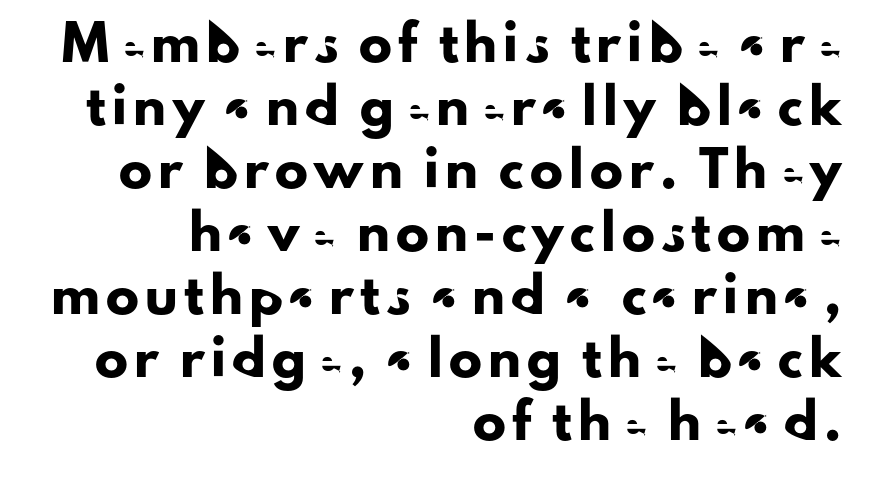
This rendering features lettering with no underline. The face used here is a sans, in the tradition of grotesques and geometrics. Every stem runs plumb, perpendicular to the baseline. Does the leading feel generous? Absolutely, it's lavish. The passage shown is typed in a proportional face where columns would drift. The passage is arranged like a letterhead date or caption credit — flush right.
